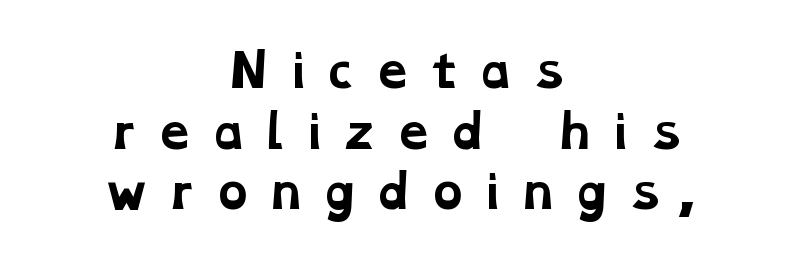
Q: Is the text bold? A: Yes.
Q: Is the typeface a serif or a sans-serif typeface? A: Serif.
Q: Is the text underlined? A: No.
Q: How is the paragraph aligned? A: Centered.
Q: Is the spacing between letters normal or unusually wide? A: Unusually wide.
Q: Is the spacing between lines tight, normal or loose? A: Normal.
Q: Width (condensed, normal, or wide)? A: Wide.
Q: Stroke contrast? A: Low.
Q: x-height? A: Medium.
Q: Monospaced? A: No.
